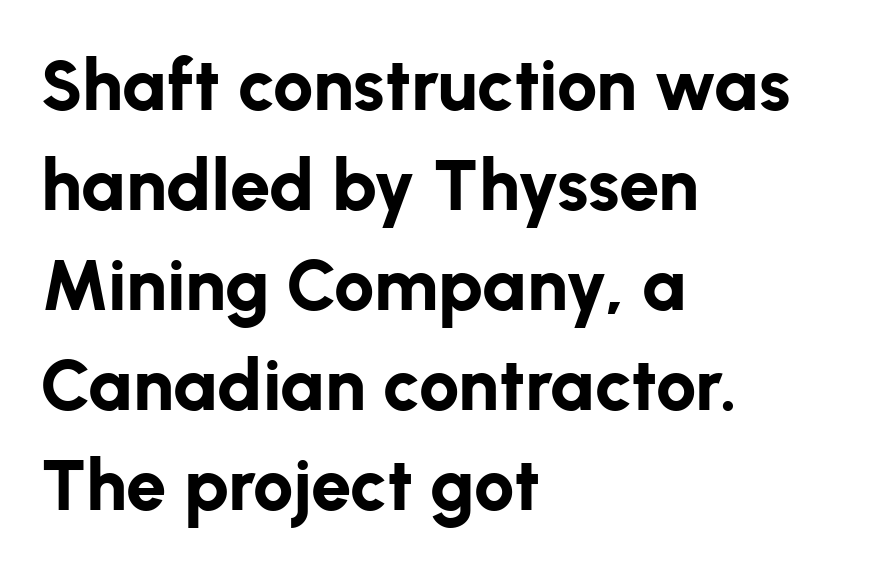
{"serif": "no", "italic": "no", "bold": "yes", "weight": "bold", "width": "normal", "stroke_contrast": "low", "x_height": "medium", "monospaced": "no", "underline": "no", "align": "left", "line_spacing": "normal", "line_spacing_ratio": 1.39, "letter_spacing": "normal", "letter_spacing_em": 0.0, "glyph_px": 72}
